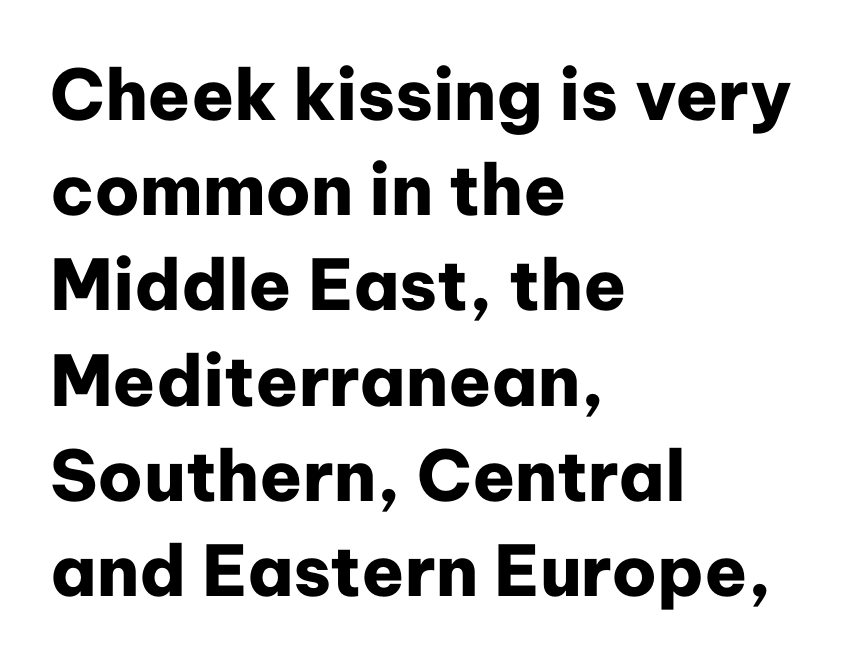
Notice how the passage keeps a crisp vertical edge on the left only. Characters remain perfectly vertical along every line. Each letter keeps its own natural width here, so spacing adapts to shape. To sum up the face: it is a sans, with no serifs. Descenders are the only things crossing below the line.
